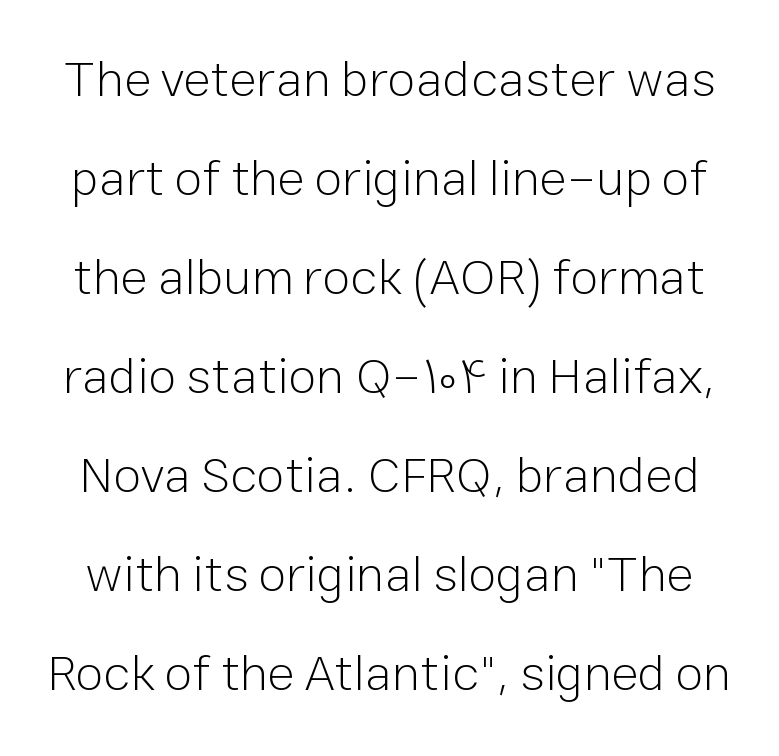
Q: Is the text bold? A: No.
Q: Is the text italic (slanted)? A: No, it is upright.
Q: Is the typeface a serif or a sans-serif typeface? A: Sans-serif.
Q: Is the text underlined? A: No.
Q: Is the spacing between letters normal or unusually wide? A: Normal.
Q: Is the spacing between lines tight, normal or loose? A: Loose.
Q: Width (condensed, normal, or wide)? A: Normal.
Q: Stroke contrast? A: Low.
Q: x-height? A: Medium.
Q: Monospaced? A: No.
